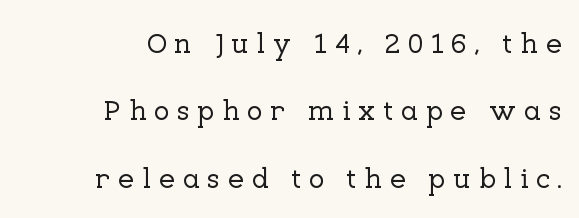
{"serif": "yes", "italic": "no", "width": "normal", "stroke_contrast": "low", "x_height": "medium", "monospaced": "no", "underline": "no", "align": "right", "line_spacing": "loose", "line_spacing_ratio": 2.32, "letter_spacing": "wide", "letter_spacing_em": 0.26, "glyph_px": 29}
